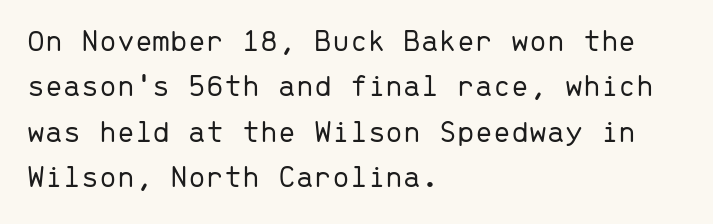
The image shows 32 px light sans-serif type, upright, monospaced; set left-aligned, normal line spacing (1.42x), normal letter spacing, not underlined; low stroke contrast and a medium x-height.
